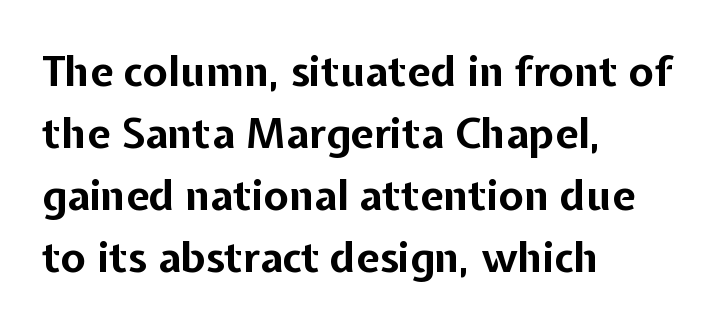
{"serif": "no", "italic": "no", "bold": "yes", "weight": "bold", "width": "normal", "stroke_contrast": "low", "x_height": "medium", "monospaced": "no", "underline": "no", "align": "left", "line_spacing": "normal", "line_spacing_ratio": 1.48, "letter_spacing": "normal", "letter_spacing_em": 0.0, "glyph_px": 42}
